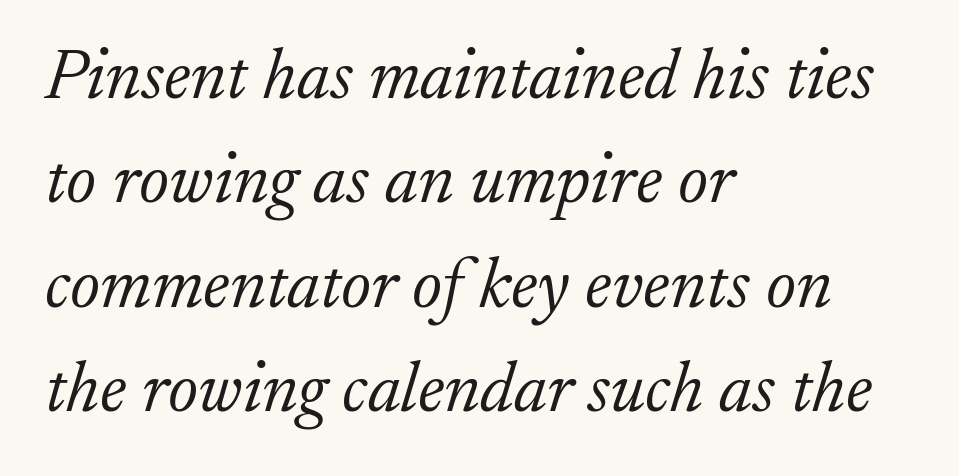
The image shows 71 px light serif type, italic (leaning right); set left-aligned, normal line spacing (1.47x), normal letter spacing, not underlined; low stroke contrast and a small x-height.
